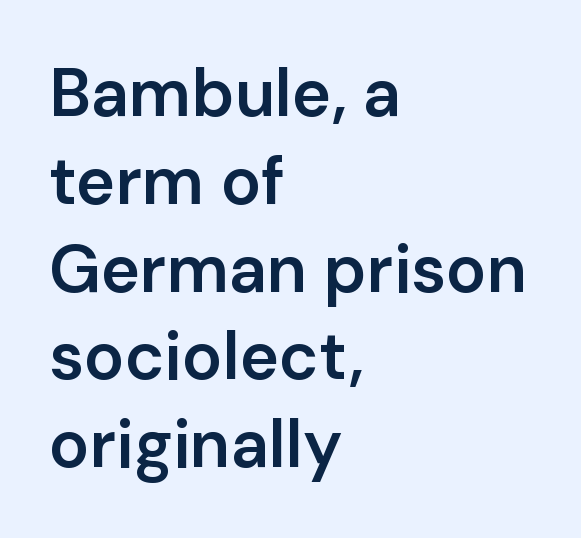
The image shows 67 px semibold sans-serif type, upright; set left-aligned, normal line spacing (1.31x), normal letter spacing, not underlined; low stroke contrast and a medium x-height.
